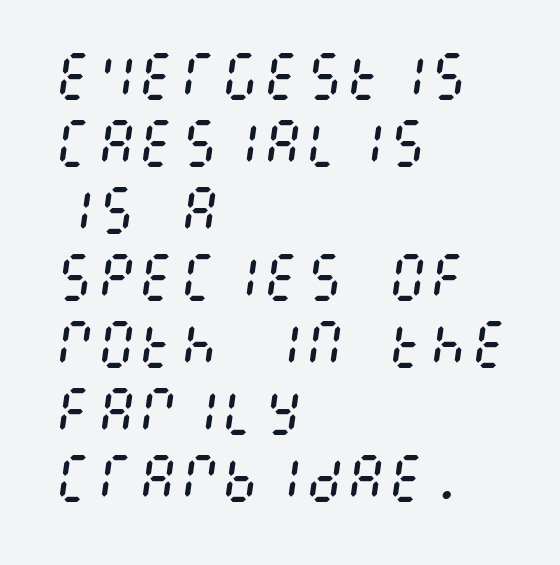
Q: Is the text bold? A: No.
Q: Is the text italic (slanted)? A: Yes, it leans right by about 8 degrees.
Q: Is the text underlined? A: No.
Q: How is the paragraph aligned? A: Left-aligned.
Q: Is the spacing between letters normal or unusually wide? A: Normal.
Q: Is the spacing between lines tight, normal or loose? A: Normal.
Q: Width (condensed, normal, or wide)? A: Condensed.
Q: Stroke contrast? A: Medium.
Q: x-height? A: Large.
